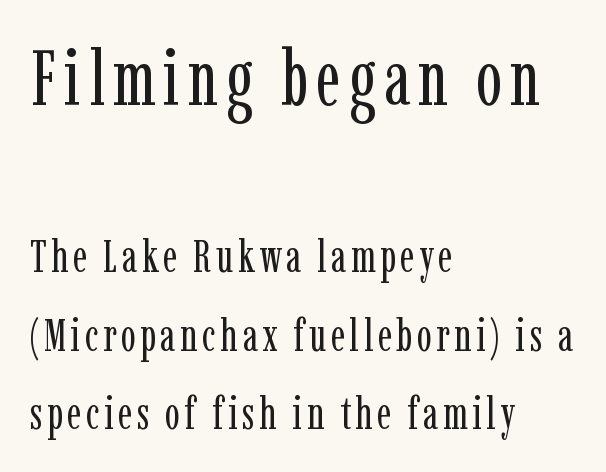
Serif or sans? Serif — the stroke terminals have little feet. Do the characters align in a grid? No, the font is proportional. Every stem runs plumb, perpendicular to the baseline. One-word summary of the alignment: left. Underline: absent.
